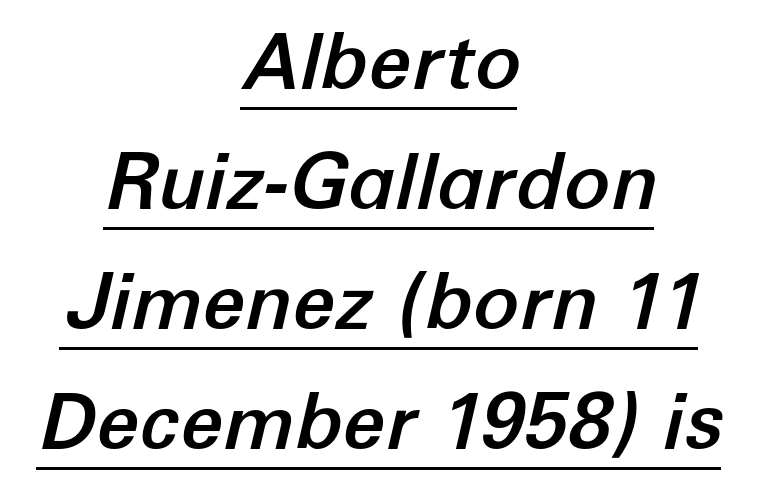
This is oblique type, the kind used for emphasis or titles. Notice how descenders clear the ascenders below comfortably — that's standard leading. Underline: present. The gaps between neighbouring characters are ordinary and unremarkable.
